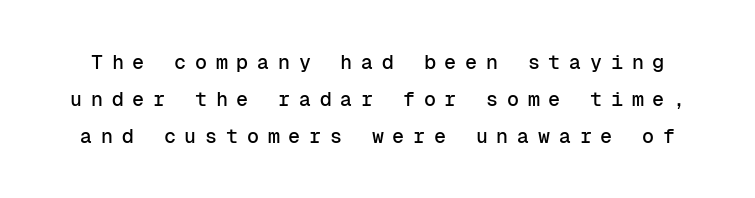
The image shows 20 px text type, upright; set line spacing 1.86x, unusually wide letter spacing (+0.44 em), not underlined.
